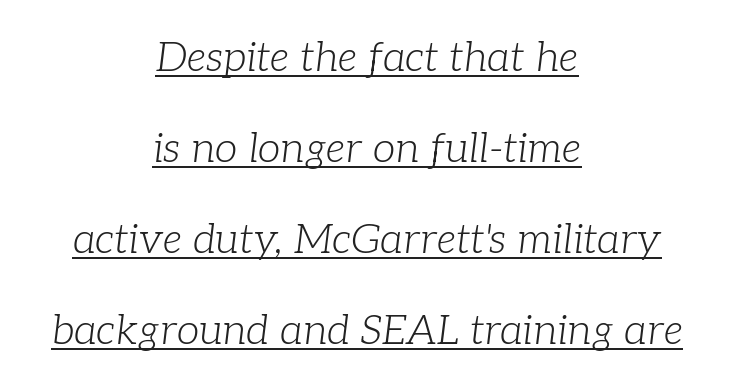
Is the block centered? Yes — each line is placed symmetrically about the middle. Each word holds together tightly as a unit, with standard inter-letter gaps. Serifs: yes, visible at the terminals of the letterforms. A typesetter would call this proportional, since set widths differ per character. Reading down the column, the eye jumps a long way to each next line. In designer terms, the underline attribute is active on this setting.
